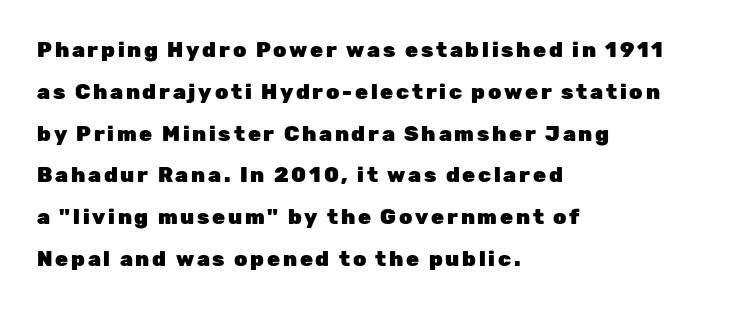
The image shows 21 px bold type, upright; set left-aligned, loose line spacing (1.99x), not underlined.
